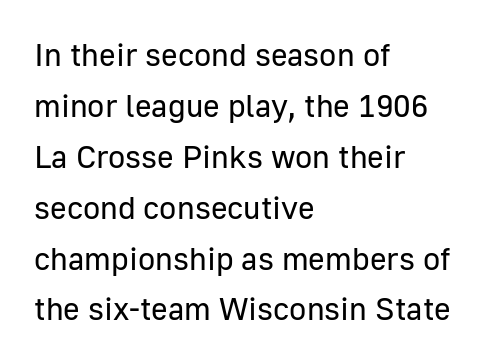
A bare baseline throughout the passage. The glyphs in this specimen are sans serif. The font sits on the lighter half of the weight spectrum, regular included. Rendered with straight, roman letterforms. Character widths vary here, with narrow letters taking less room than wide ones.
